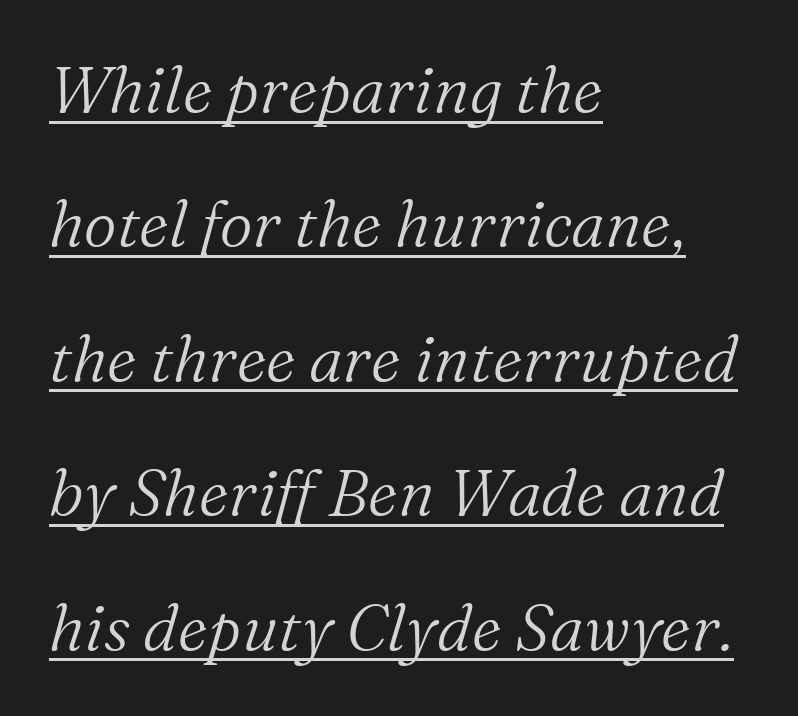
Q: Is the text bold? A: No.
Q: Is the text italic (slanted)? A: Yes, it leans right by about 16 degrees.
Q: Is the typeface a serif or a sans-serif typeface? A: Serif.
Q: Is the text underlined? A: Yes.
Q: How is the paragraph aligned? A: Left-aligned.
Q: Is the spacing between letters normal or unusually wide? A: Normal.
Q: Is the spacing between lines tight, normal or loose? A: Loose.
Q: Width (condensed, normal, or wide)? A: Normal.
Q: Stroke contrast? A: Medium.
Q: x-height? A: Medium.
Q: Monospaced? A: No.
